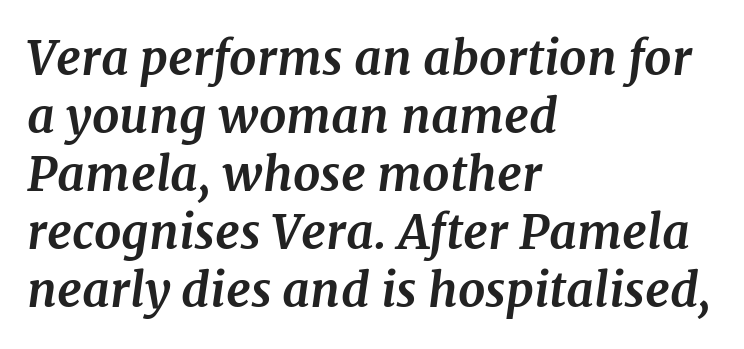
These lines keep a tight, regular rhythm from letter to letter. Heavy, bold letterforms. Small tapered or slab feet sit at the stroke ends, so this counts as serif. The whole block is typeset with a tilt.
